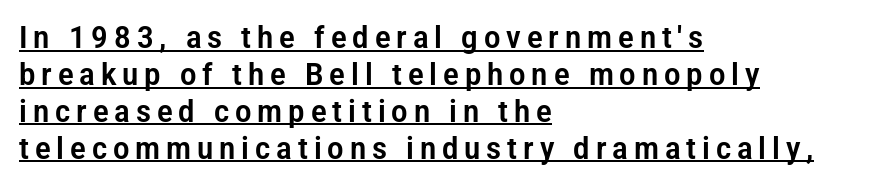
{"serif": "no", "italic": "no", "width": "condensed", "stroke_contrast": "low", "x_height": "medium", "monospaced": "no", "underline": "yes", "align": "left", "line_spacing_ratio": 1.19, "glyph_px": 31}
